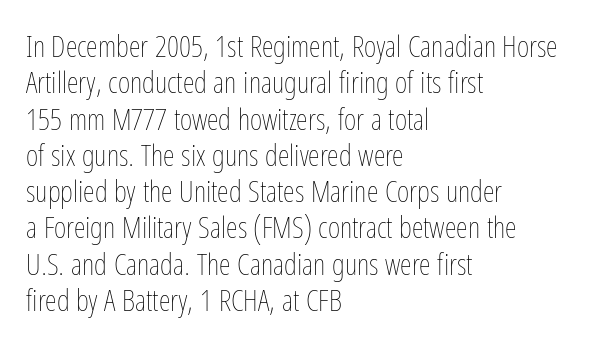
{"italic": "no", "bold": "no", "weight": "thin", "width": "condensed", "stroke_contrast": "low", "x_height": "medium", "monospaced": "no", "underline": "no", "align": "left", "line_spacing_ratio": 1.21, "letter_spacing": "normal", "letter_spacing_em": 0.0, "glyph_px": 30}
